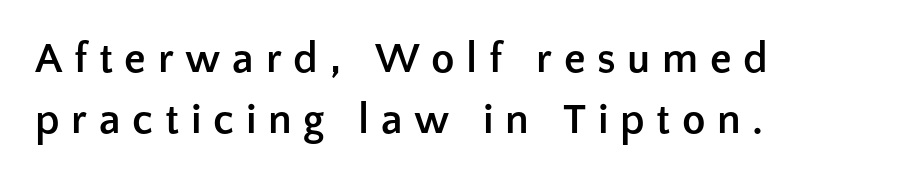
The image shows 43 px semibold sans-serif type, upright; set left-aligned, normal line spacing (1.42x), unusually wide letter spacing (+0.27 em), not underlined; low stroke contrast and a medium x-height.
